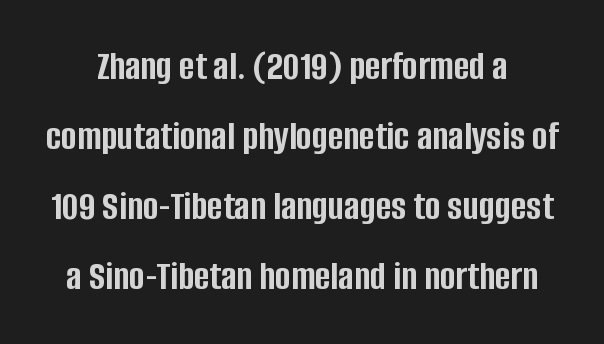
Typesetter's note: full bold, strokes at maximum text heaviness. Each word holds together tightly as a unit, with standard inter-letter gaps. Leading matches the norm, producing a regular column. The axis of the letterforms is exactly vertical. Glance below the letters and you will spot only blank space.
